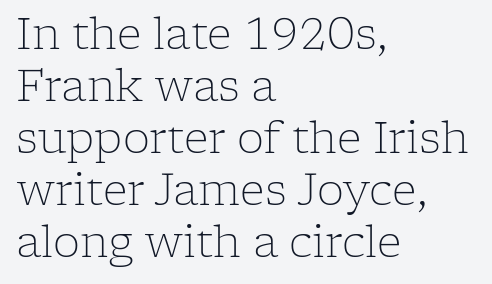
Q: Is the text bold? A: No.
Q: Is the text italic (slanted)? A: No, it is upright.
Q: Is the typeface a serif or a sans-serif typeface? A: Serif.
Q: Is the text underlined? A: No.
Q: How is the paragraph aligned? A: Left-aligned.
Q: Is the spacing between letters normal or unusually wide? A: Normal.
Q: Width (condensed, normal, or wide)? A: Normal.
Q: Stroke contrast? A: Low.
Q: x-height? A: Medium.
Q: Monospaced? A: No.
